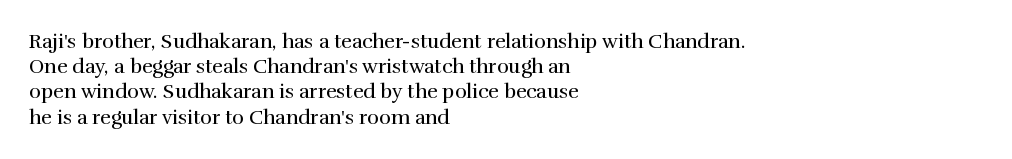
{"italic": "no", "bold": "no", "underline": "no", "align": "left", "line_spacing": "normal", "line_spacing_ratio": 1.26, "letter_spacing": "normal", "letter_spacing_em": 0.0, "glyph_px": 20}
